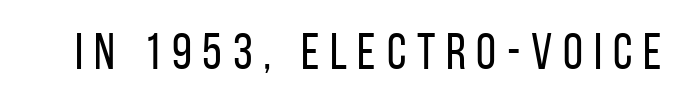
Q: Is the text bold? A: No.
Q: Is the text italic (slanted)? A: No, it is upright.
Q: Is the typeface a serif or a sans-serif typeface? A: Sans-serif.
Q: Is the text underlined? A: No.
Q: Is the spacing between letters normal or unusually wide? A: Unusually wide.
Q: Width (condensed, normal, or wide)? A: Condensed.
Q: Stroke contrast? A: Low.
Q: x-height? A: Large.
Q: Monospaced? A: No.
